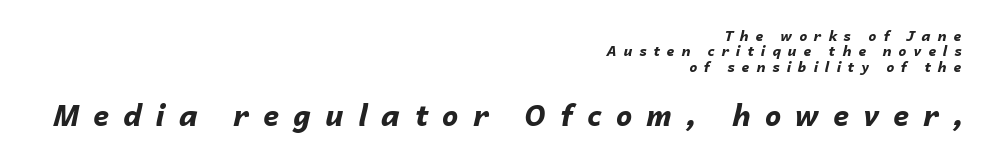
Q: Is the text bold? A: Yes.
Q: Is the text italic (slanted)? A: Yes, it leans right by about 14 degrees.
Q: Is the text underlined? A: No.
Q: How is the paragraph aligned? A: Right-aligned.
Q: Is the spacing between letters normal or unusually wide? A: Unusually wide.
Q: Is the spacing between lines tight, normal or loose? A: Tight.
Q: Which block of text is set in a larger size, the first (top) or the second (bottom)? A: The second (bottom) one.
Q: Width (condensed, normal, or wide)? A: Normal.
Q: Stroke contrast? A: Low.
Q: x-height? A: Medium.
Q: Monospaced? A: No.
